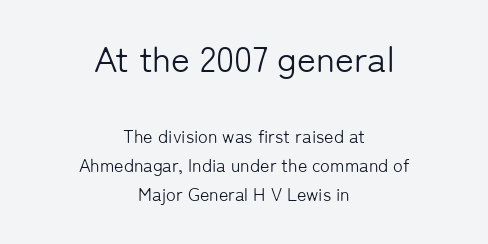
The image shows 36 px light sans-serif type, upright; set centered, normal line spacing (1.61x), normal letter spacing, not underlined; the first (top) block is 2.0x larger; low stroke contrast and a medium x-height.
